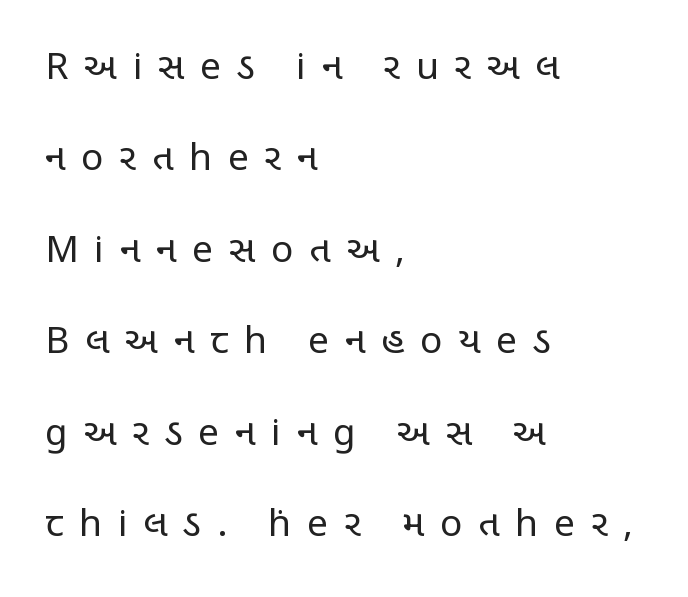
The image shows 37 px regular-weight, condensed sans-serif type, upright; set left-aligned, loose line spacing (2.47x), unusually wide letter spacing (+0.43 em), not underlined; low stroke contrast and a large x-height.
